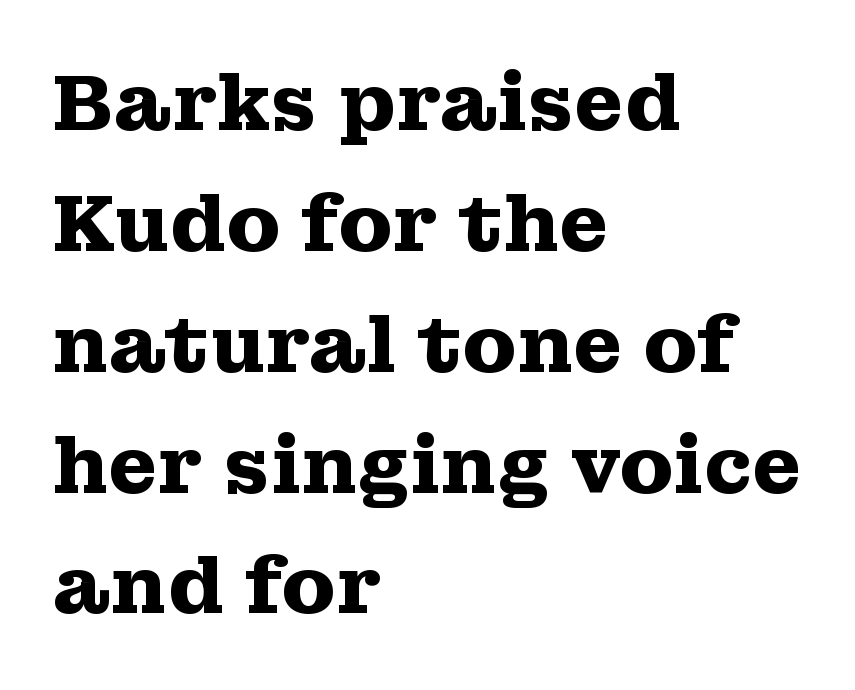
The image shows 79 px heavy, wide serif type, upright; set left-aligned, normal line spacing (1.53x), normal letter spacing, not underlined; medium stroke contrast and a medium x-height.
